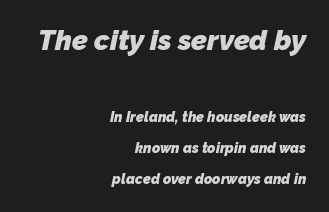
The lines are quadded right. The rendering uses a bold face; every stroke is thick and dark. Think of a printed novel: that variable character pitch is what you see here. Font category for this specimen: sans-serif.
